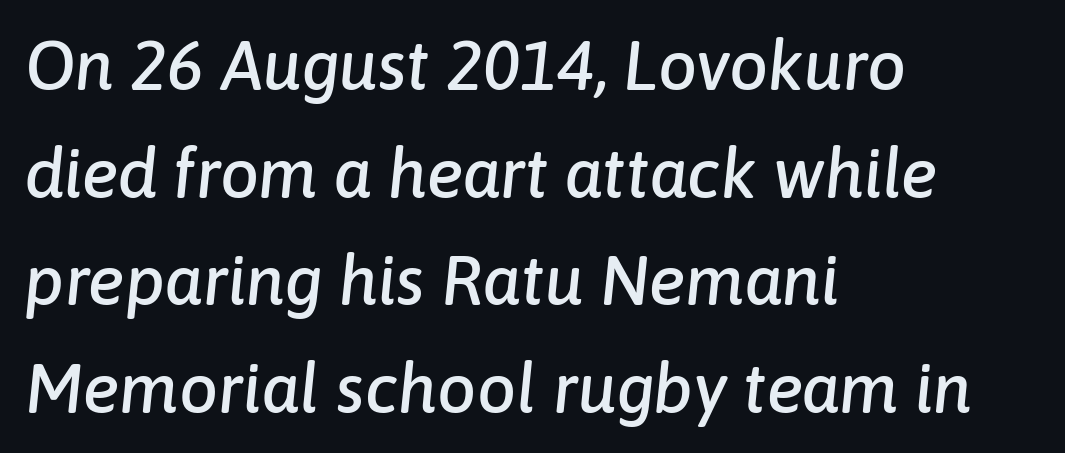
{"italic": "yes", "lean": "right", "slant_degrees": 6, "width": "normal", "stroke_contrast": "low", "x_height": "medium", "monospaced": "no", "underline": "no", "align": "left", "line_spacing": "normal", "line_spacing_ratio": 1.56, "letter_spacing": "normal", "letter_spacing_em": 0.0, "glyph_px": 69}
